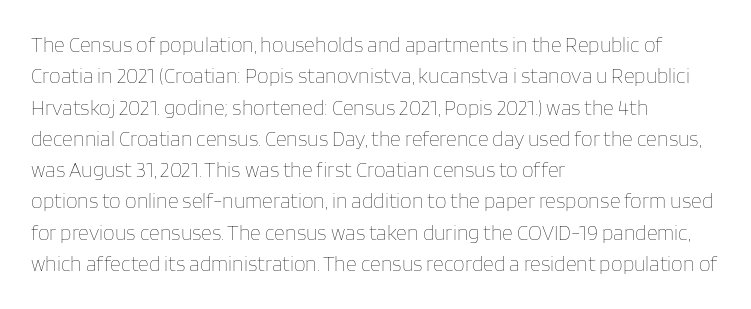
Q: Is the text bold? A: No.
Q: Is the text italic (slanted)? A: No, it is upright.
Q: Is the text underlined? A: No.
Q: How is the paragraph aligned? A: Left-aligned.
Q: Is the spacing between letters normal or unusually wide? A: Normal.
Q: Is the spacing between lines tight, normal or loose? A: Normal.
